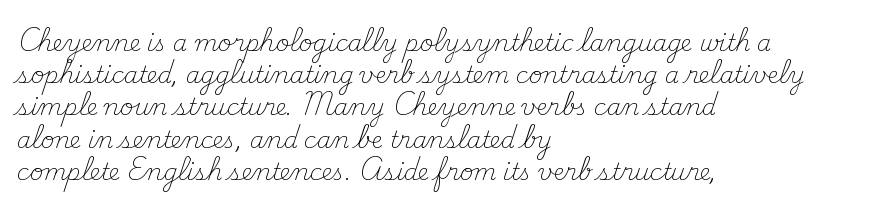
Regarding leading, the lines here are spaced in the standard way. The setting favours the left margin, as ordinary paragraphs usually do. The typeface has the unassuming heft of standard copy or less. The tracking reads as untouched default to a designer's eye. Type without underlining.
